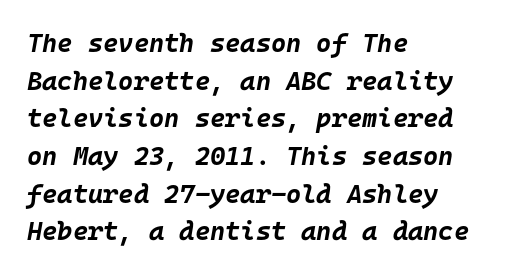
Q: Is the text bold? A: Yes.
Q: Is the text italic (slanted)? A: Yes, it leans right by about 10 degrees.
Q: Is the text underlined? A: No.
Q: How is the paragraph aligned? A: Left-aligned.
Q: Is the spacing between letters normal or unusually wide? A: Normal.
Q: Is the spacing between lines tight, normal or loose? A: Normal.
